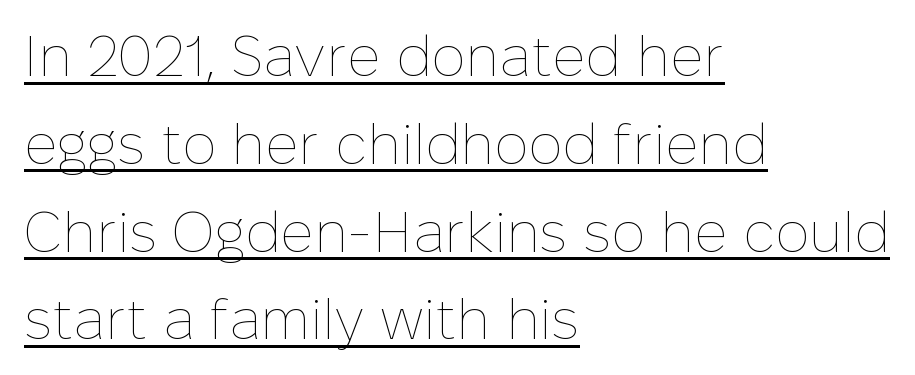
No chunkiness to these letters — they're not bold. The glyphs are accompanied by a horizontal stroke just below them. Is there any slant? The stems are plumb. Regarding leading, the lines here are spaced in the standard way. The gaps between neighbouring characters are ordinary and unremarkable.
